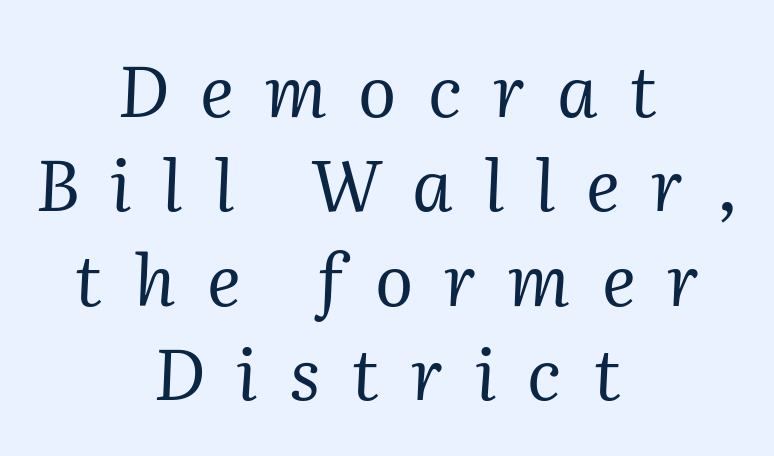
Short and long lines alike share a common midpoint. Here the designer chose a conventional face with non-uniform glyph widths. This sample keeps an unexceptional amount of space between lines. No chunkiness to these letters — they're not bold. Honestly, there is no underline to notice here at all.
